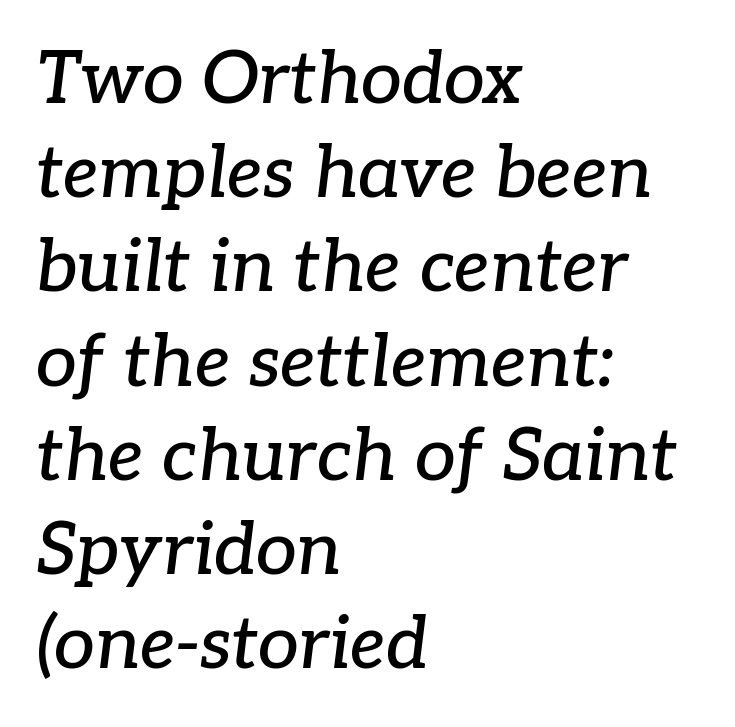
{"serif": "yes", "italic": "yes", "lean": "right", "slant_degrees": 7, "width": "normal", "stroke_contrast": "low", "x_height": "medium", "monospaced": "no", "underline": "no", "align": "left", "line_spacing": "normal", "line_spacing_ratio": 1.29, "letter_spacing": "normal", "letter_spacing_em": 0.0, "glyph_px": 73}
